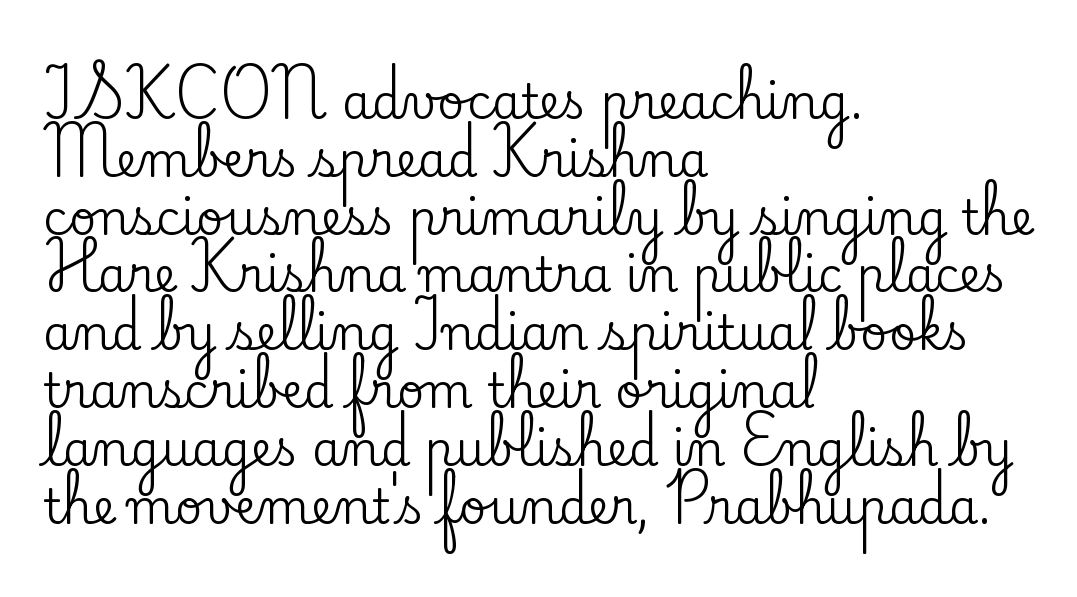
Q: Is the text italic (slanted)? A: No, it is upright.
Q: Is the typeface a serif or a sans-serif typeface? A: Serif.
Q: Is the text underlined? A: No.
Q: How is the paragraph aligned? A: Left-aligned.
Q: Is the spacing between letters normal or unusually wide? A: Normal.
Q: Width (condensed, normal, or wide)? A: Normal.
Q: Stroke contrast? A: Low.
Q: x-height? A: Small.
Q: Monospaced? A: No.
